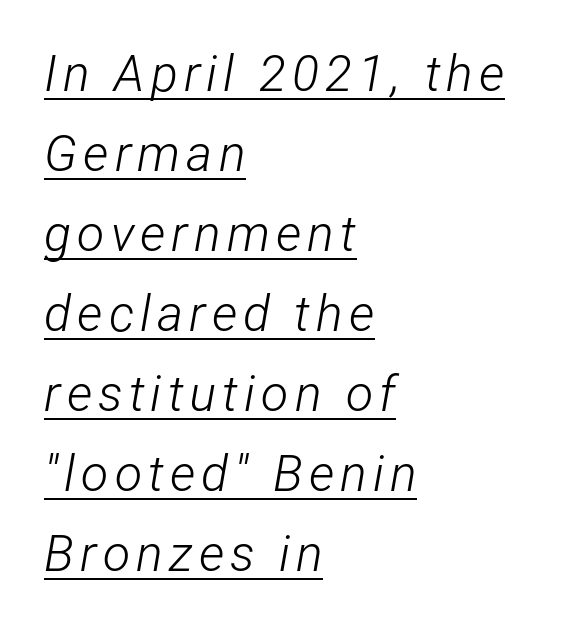
Leftover space on each line is placed entirely after the last word. These glyphs show unthickened strokes, regular width or finer. The specimen reads as italic at a glance. These lines are rendered in a variable-pitch font. Somebody hit Ctrl+U on this one — the words are underlined.
